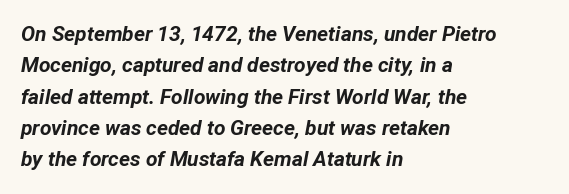
{"italic": "yes", "lean": "right", "slant_degrees": 12, "bold": "yes", "underline": "no", "align": "left", "line_spacing": "normal", "line_spacing_ratio": 1.49, "letter_spacing": "normal", "letter_spacing_em": 0.0, "glyph_px": 21}
